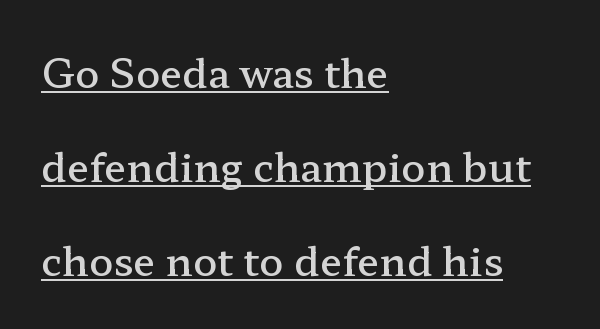
The image shows 40 px semibold, wide serif type, upright; set left-aligned, loose line spacing (2.35x), normal letter spacing, underlined; low stroke contrast and a medium x-height.
